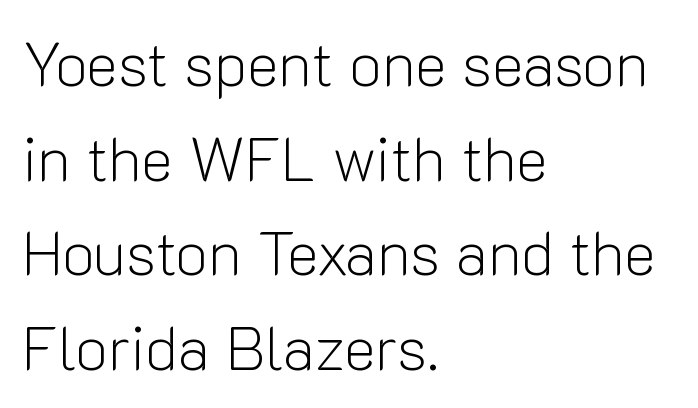
Beneath every word, the page is bare. The letters stand upright; this is a roman face. A typesetter would label this face a sans. Looks like regular typesetting: each glyph gets only the width it needs. If you measured baseline to baseline, you'd find a middling distance.
